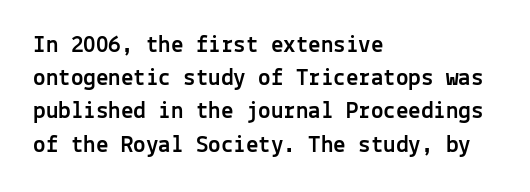
Students, observe: this is what conventionally led text looks like. Look at the tracking — it's just the regular setting, nothing added. The paragraph has a hard left edge and a soft right edge. Check under the words: just untouched page. The lettering holds an erect, upright posture throughout.
